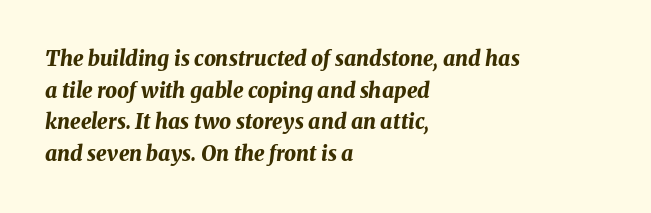
{"italic": "yes", "lean": "right", "slant_degrees": 8, "bold": "yes", "underline": "no", "align": "left", "line_spacing": "normal", "line_spacing_ratio": 1.51, "letter_spacing": "normal", "letter_spacing_em": 0.0, "glyph_px": 21}
